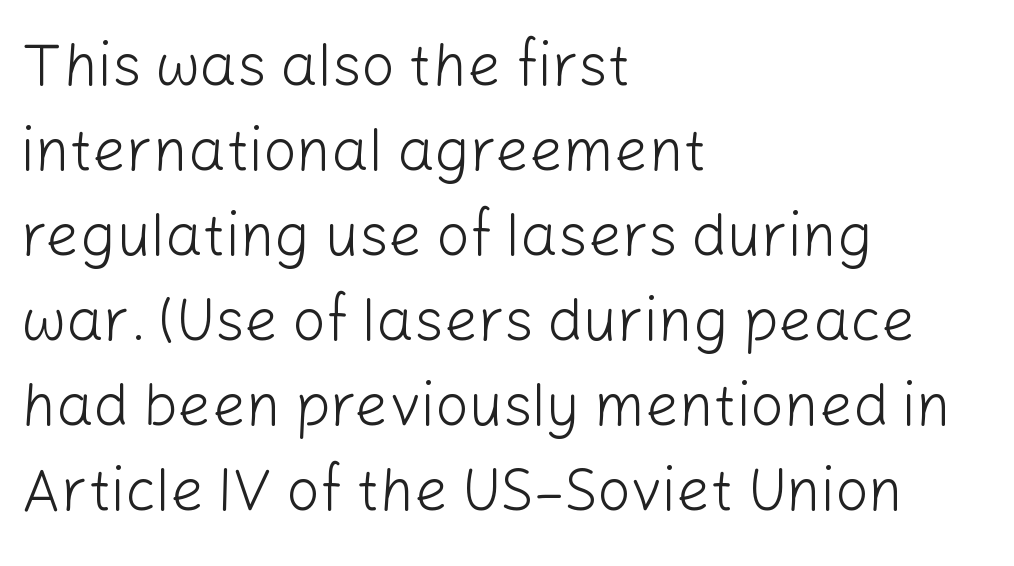
The image shows 59 px light sans-serif type, upright; set left-aligned, normal line spacing (1.44x), normal letter spacing, not underlined; low stroke contrast and a medium x-height.
